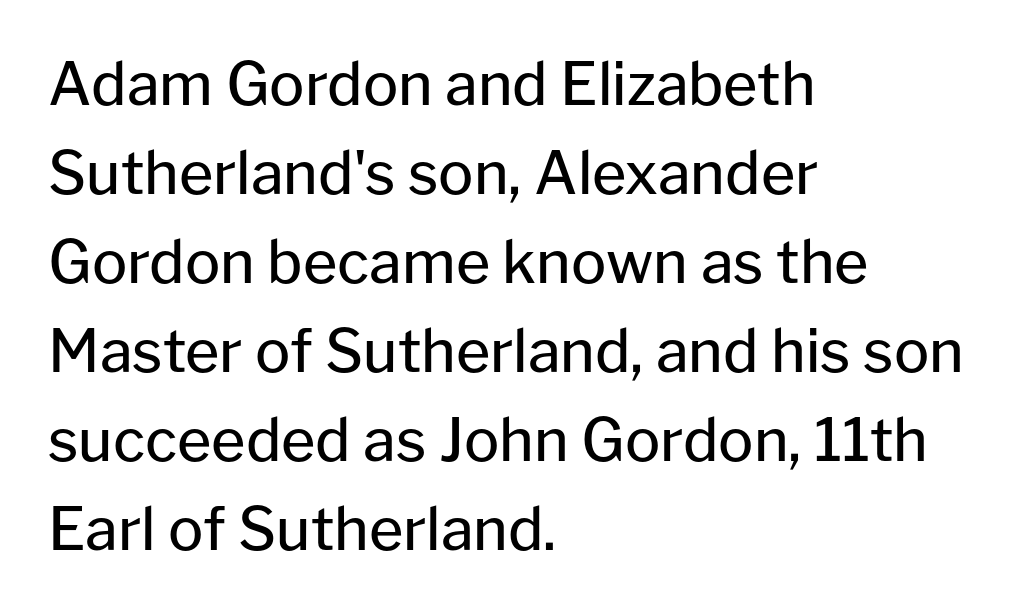
{"serif": "no", "italic": "no", "bold": "no", "weight": "regular", "width": "normal", "stroke_contrast": "low", "x_height": "medium", "monospaced": "no", "underline": "no", "align": "left", "line_spacing": "normal", "line_spacing_ratio": 1.51, "letter_spacing": "normal", "letter_spacing_em": 0.0, "glyph_px": 59}
